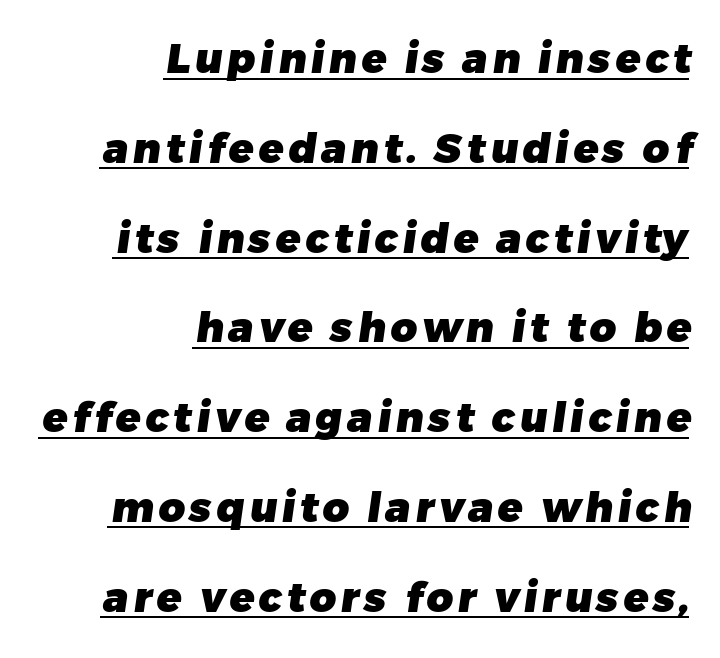
{"serif": "no", "bold": "yes", "weight": "heavy", "width": "normal", "stroke_contrast": "low", "x_height": "medium", "monospaced": "no", "underline": "yes", "align": "right", "line_spacing": "loose", "line_spacing_ratio": 2.19, "glyph_px": 41}
